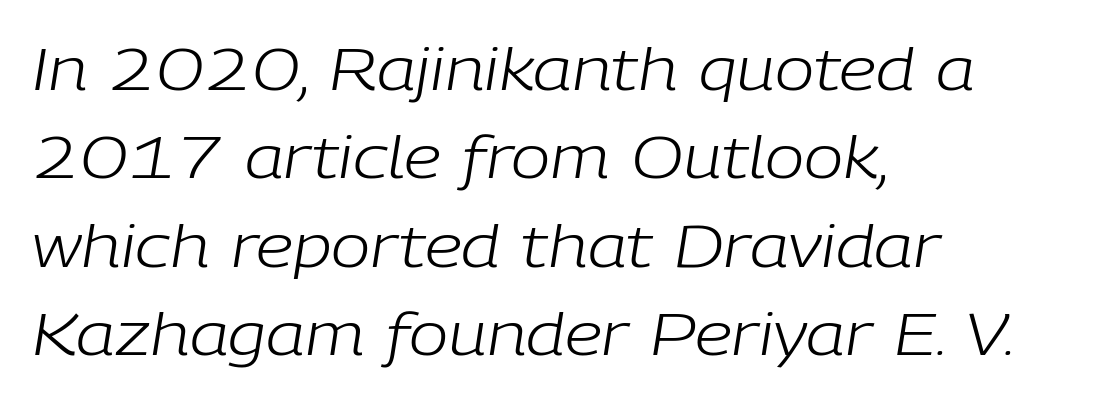
{"italic": "yes", "lean": "right", "slant_degrees": 9, "bold": "no", "weight": "light", "width": "normal", "stroke_contrast": "low", "x_height": "medium", "monospaced": "no", "underline": "no", "align": "left", "line_spacing": "normal", "line_spacing_ratio": 1.5, "letter_spacing": "normal", "letter_spacing_em": 0.0, "glyph_px": 59}
